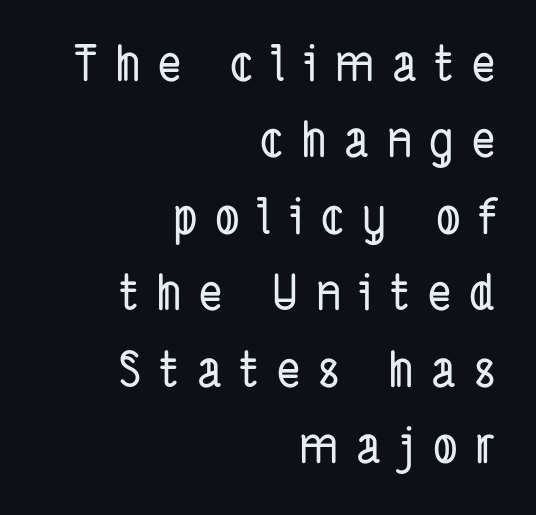
{"serif": "no", "width": "condensed", "stroke_contrast": "low", "x_height": "medium", "monospaced": "no", "underline": "no", "align": "right", "line_spacing": "normal", "line_spacing_ratio": 1.56, "letter_spacing": "wide", "letter_spacing_em": 0.36, "glyph_px": 49}
